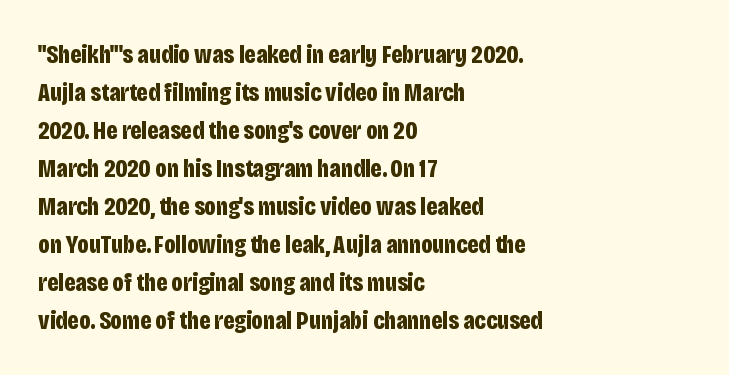
{"italic": "no", "bold": "yes", "underline": "no", "align": "left", "line_spacing": "normal", "line_spacing_ratio": 1.46, "letter_spacing": "normal", "letter_spacing_em": 0.0, "glyph_px": 26}
